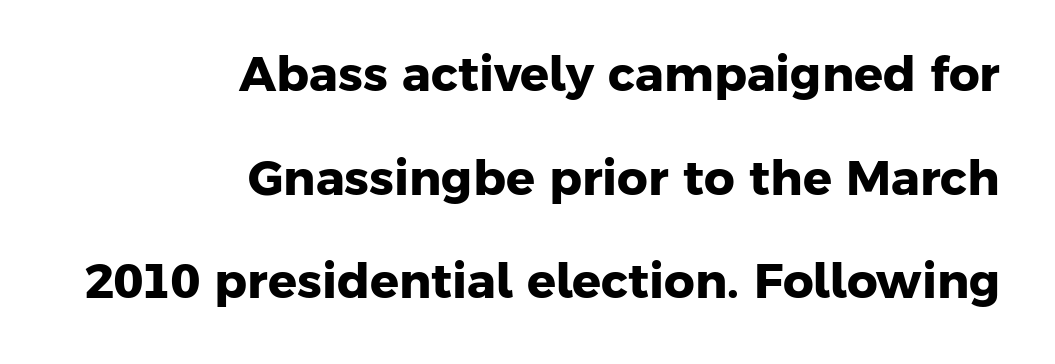
The image shows 48 px heavy sans-serif type; set right-aligned, loose line spacing (2.16x), normal letter spacing, not underlined; low stroke contrast and a medium x-height.
